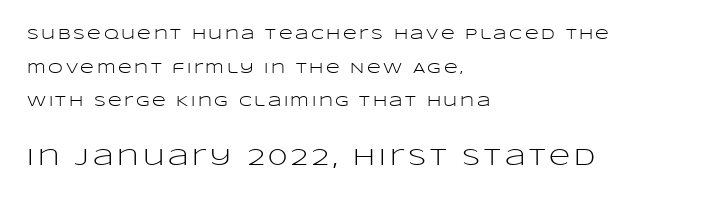
Italic: no, the glyphs are upright roman. Is the stroke heavy? The answer is a plain regular-or-lighter. Leftover space on each line is placed entirely after the last word. You get the small type first, then a jump to larger type. What's the leading like? Stretched, with rows far apart. The space directly below the letters is spotless.
